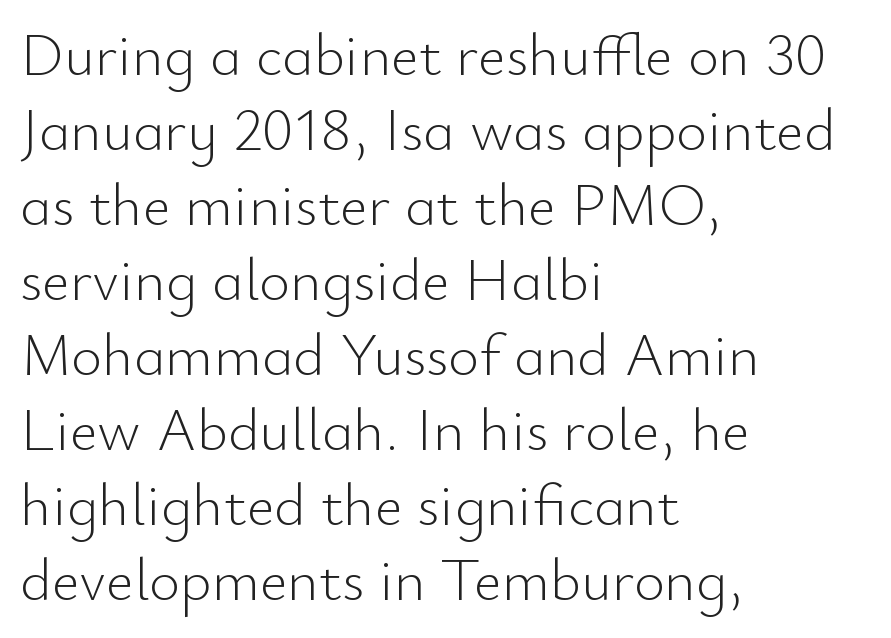
Q: Is the text bold? A: No.
Q: Is the text italic (slanted)? A: No, it is upright.
Q: Is the typeface a serif or a sans-serif typeface? A: Sans-serif.
Q: Is the text underlined? A: No.
Q: How is the paragraph aligned? A: Left-aligned.
Q: Is the spacing between letters normal or unusually wide? A: Normal.
Q: Is the spacing between lines tight, normal or loose? A: Normal.
Q: Width (condensed, normal, or wide)? A: Normal.
Q: Stroke contrast? A: Low.
Q: x-height? A: Small.
Q: Monospaced? A: No.
